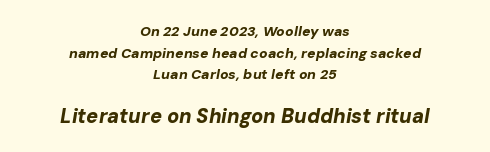
{"italic": "yes", "lean": "right", "slant_degrees": 10, "bold": "yes", "underline": "no", "align": "center", "line_spacing": "normal", "line_spacing_ratio": 1.54, "letter_spacing": "normal", "letter_spacing_em": 0.0, "larger_block": "second", "size_ratio": 1.43, "glyph_px": 20}
